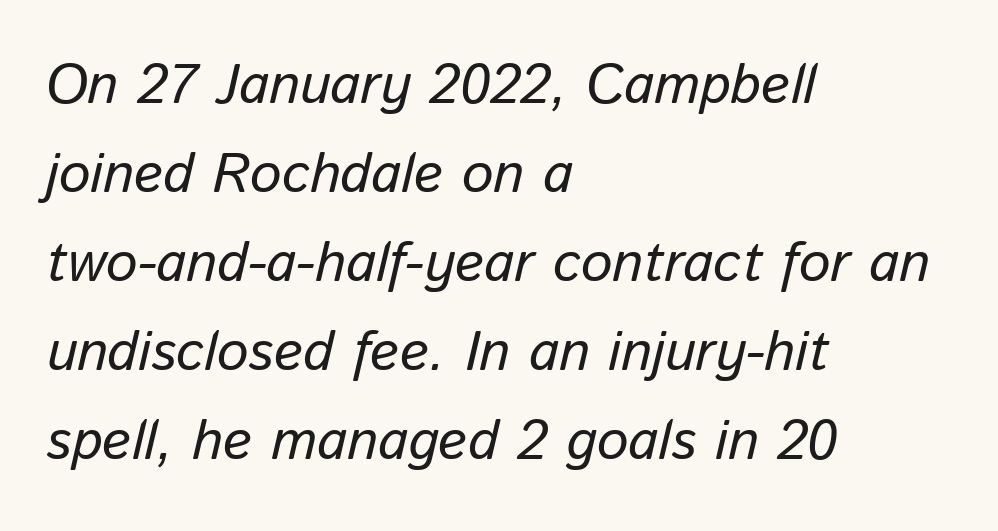
Each letter keeps its own natural width here, so spacing adapts to shape. The vertical gap from one line to the next is medium. Casual observation: everything's shoved over to the left. There is no visible air inserted between adjacent glyphs. Posture: slanted. Unmarked baselines from the first word to the last.
